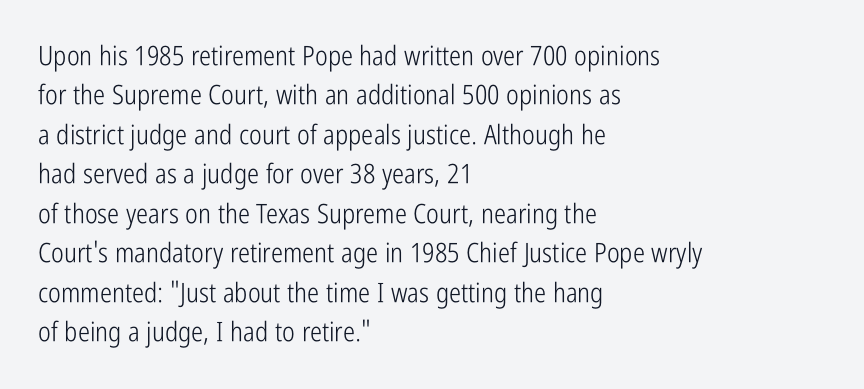
The image shows 27 px text type, upright; set left-aligned, normal line spacing (1.46x), normal letter spacing, not underlined.
